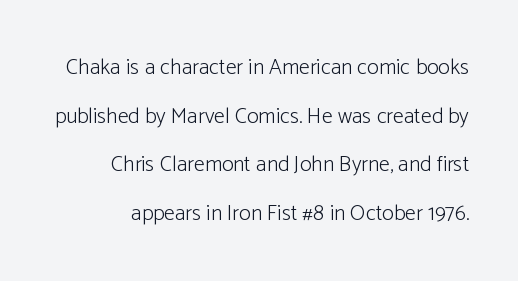
Q: Is the text bold? A: No.
Q: Is the text italic (slanted)? A: No, it is upright.
Q: Is the text underlined? A: No.
Q: Is the spacing between letters normal or unusually wide? A: Normal.
Q: Is the spacing between lines tight, normal or loose? A: Loose.
